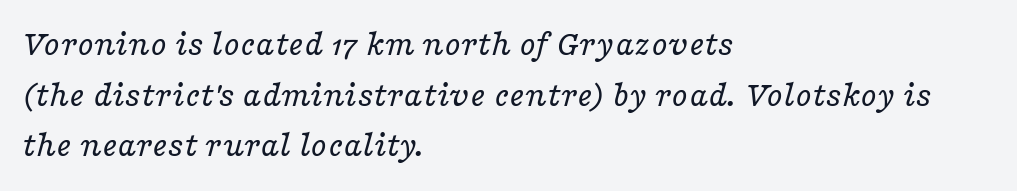
{"serif": "yes", "italic": "yes", "lean": "right", "slant_degrees": 16, "bold": "no", "weight": "regular", "width": "wide", "stroke_contrast": "low", "x_height": "medium", "monospaced": "no", "underline": "no", "align": "left", "line_spacing": "normal", "line_spacing_ratio": 1.37, "letter_spacing": "normal", "letter_spacing_em": 0.0, "glyph_px": 37}
